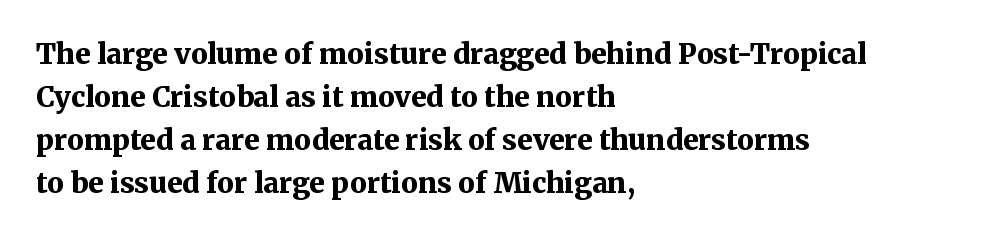
You could not count columns in this text — the font is proportionally spaced. Posture: upright roman. Plain, unruled lines of type. The rendering uses a bold face; every stroke is thick and dark. Reading down the column, the eye jumps a familiar distance to each next line. Leftover space on each line is placed entirely after the last word.
